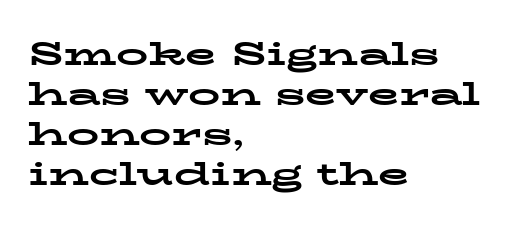
Q: Is the text bold? A: Yes.
Q: Is the text italic (slanted)? A: No, it is upright.
Q: Is the typeface a serif or a sans-serif typeface? A: Serif.
Q: Is the text underlined? A: No.
Q: How is the paragraph aligned? A: Left-aligned.
Q: Is the spacing between letters normal or unusually wide? A: Normal.
Q: Is the spacing between lines tight, normal or loose? A: Normal.
Q: Width (condensed, normal, or wide)? A: Wide.
Q: Stroke contrast? A: Low.
Q: x-height? A: Medium.
Q: Monospaced? A: No.
